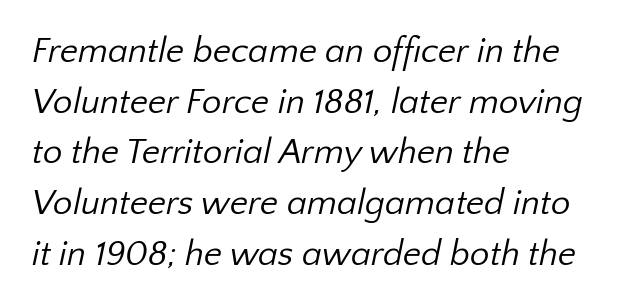
{"serif": "no", "bold": "no", "weight": "regular", "width": "normal", "stroke_contrast": "low", "x_height": "medium", "monospaced": "no", "underline": "no", "align": "left", "line_spacing": "normal", "line_spacing_ratio": 1.45, "letter_spacing": "normal", "letter_spacing_em": 0.0, "glyph_px": 35}
